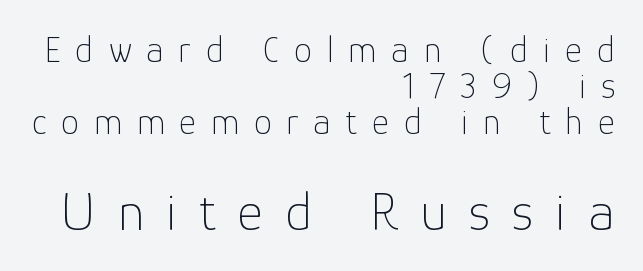
The image shows 55 px thin sans-serif type, upright; set right-aligned, tight line spacing (0.97x), unusually wide letter spacing (+0.4 em), not underlined; the second (bottom) block is 1.49x larger; low stroke contrast and a medium x-height.
